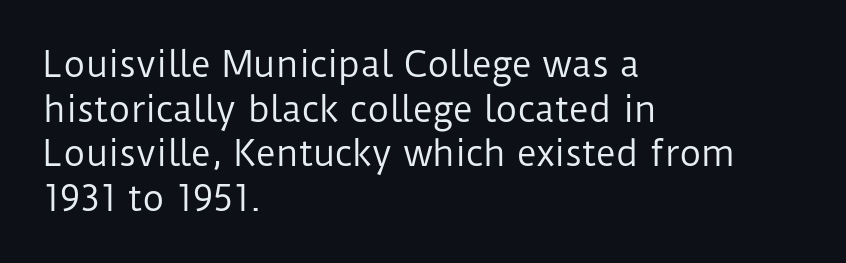
Q: Is the text bold? A: No.
Q: Is the text italic (slanted)? A: No, it is upright.
Q: Is the typeface a serif or a sans-serif typeface? A: Sans-serif.
Q: Is the text underlined? A: No.
Q: How is the paragraph aligned? A: Left-aligned.
Q: Is the spacing between letters normal or unusually wide? A: Normal.
Q: Is the spacing between lines tight, normal or loose? A: Normal.
Q: Width (condensed, normal, or wide)? A: Normal.
Q: Stroke contrast? A: Low.
Q: x-height? A: Medium.
Q: Monospaced? A: No.
